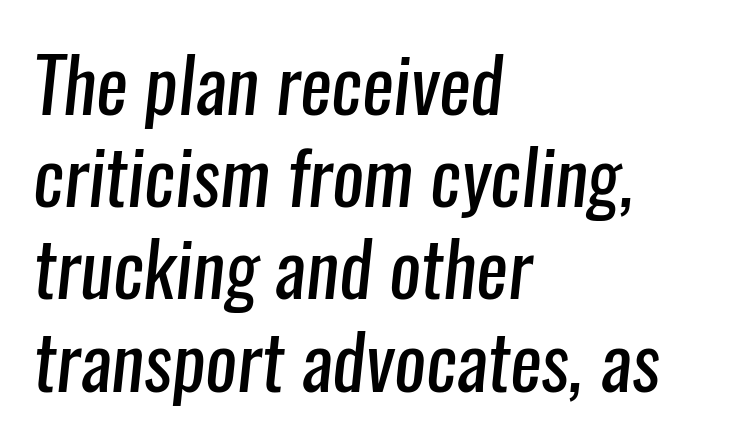
Q: Is the text bold? A: No.
Q: Is the typeface a serif or a sans-serif typeface? A: Sans-serif.
Q: Is the text underlined? A: No.
Q: How is the paragraph aligned? A: Left-aligned.
Q: Is the spacing between letters normal or unusually wide? A: Normal.
Q: Width (condensed, normal, or wide)? A: Condensed.
Q: Stroke contrast? A: Low.
Q: x-height? A: Medium.
Q: Monospaced? A: No.
